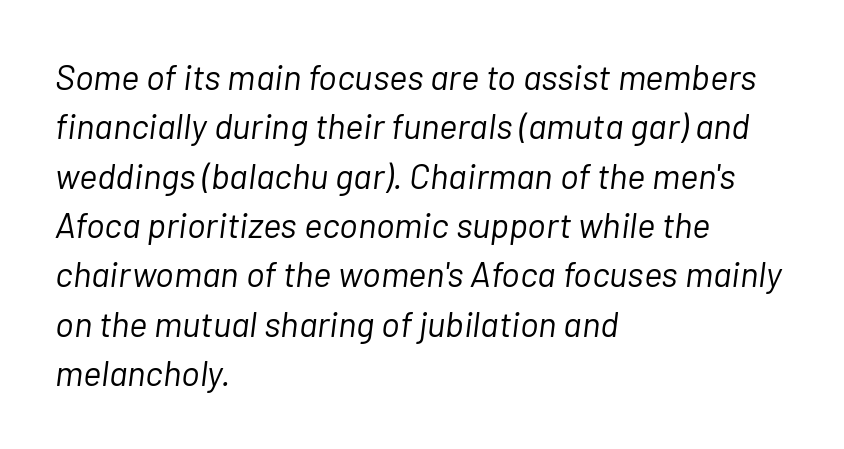
Q: Is the text bold? A: No.
Q: Is the text italic (slanted)? A: Yes, it leans right by about 7 degrees.
Q: Is the text underlined? A: No.
Q: How is the paragraph aligned? A: Left-aligned.
Q: Is the spacing between letters normal or unusually wide? A: Normal.
Q: Is the spacing between lines tight, normal or loose? A: Normal.
Q: Width (condensed, normal, or wide)? A: Normal.
Q: Stroke contrast? A: Low.
Q: x-height? A: Medium.
Q: Monospaced? A: No.
